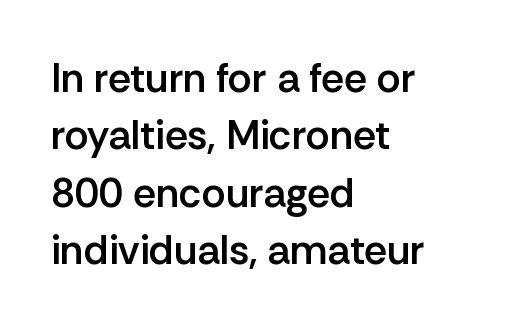
{"serif": "no", "italic": "no", "bold": "semi", "weight": "semibold", "width": "normal", "stroke_contrast": "low", "x_height": "medium", "monospaced": "no", "underline": "no", "align": "left", "line_spacing": "normal", "line_spacing_ratio": 1.4, "letter_spacing": "normal", "letter_spacing_em": 0.0, "glyph_px": 41}
